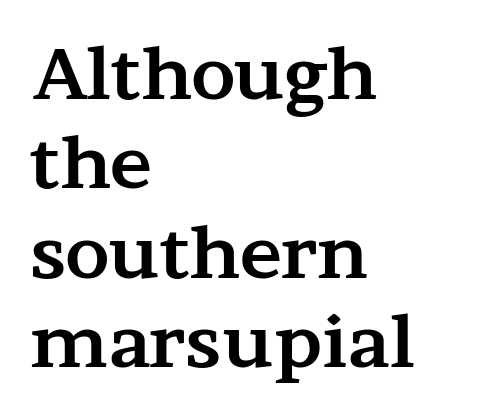
The image shows 71 px bold, wide serif type, upright; set left-aligned, normal line spacing (1.26x), normal letter spacing, not underlined; medium stroke contrast and a medium x-height.
